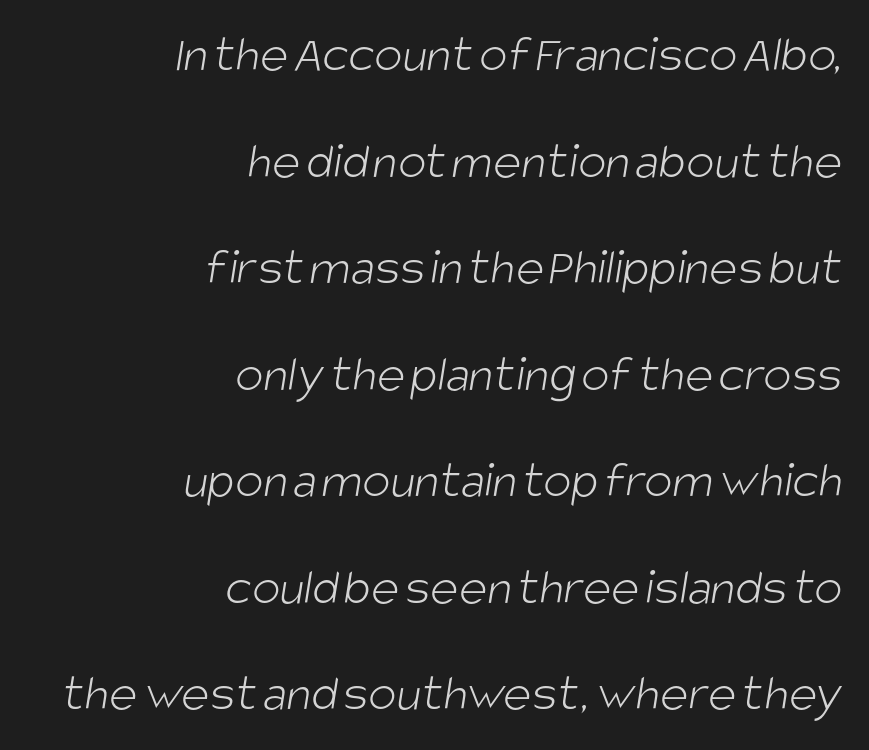
In terms of letterspacing, this is plain default setting. Baseline-to-baseline distance is far greater than the letter height. The glyphs in this specimen are sans serif. The zone under the glyphs is completely vacant. The cut favours lightness, reaching ordinary text weight at its darkest. The rendering anchors every line to the right-hand side.
